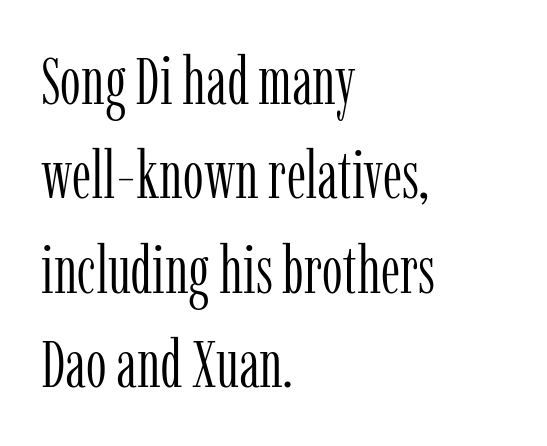
Words appear dense and cohesive because spacing is normal. The typesetter chose a ragged-right arrangement here. Spacing verdict: proportional, widths tailored to each character. Nobody drew a line under any word here. Vertically, the passage feels balanced, rows spaced as you'd expect.
